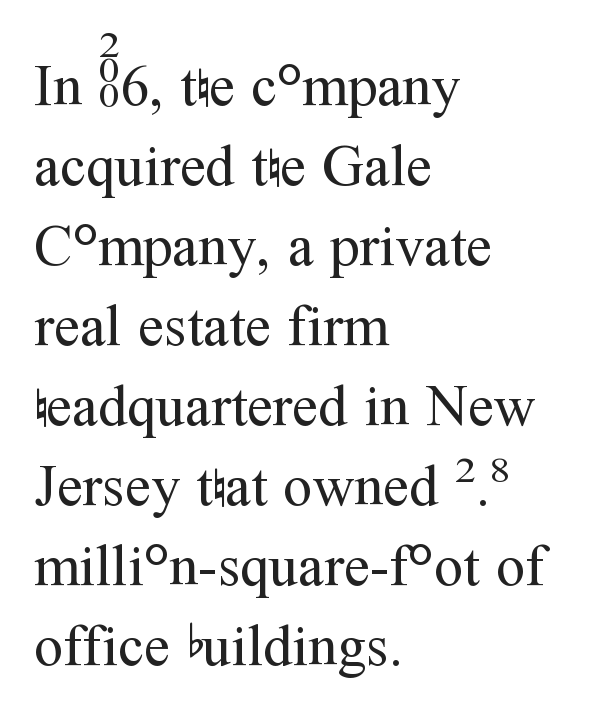
{"serif": "yes", "italic": "no", "bold": "no", "weight": "regular", "width": "normal", "stroke_contrast": "medium", "x_height": "medium", "monospaced": "no", "underline": "no", "align": "left", "line_spacing": "normal", "line_spacing_ratio": 1.38, "letter_spacing": "normal", "letter_spacing_em": 0.0, "glyph_px": 58}
